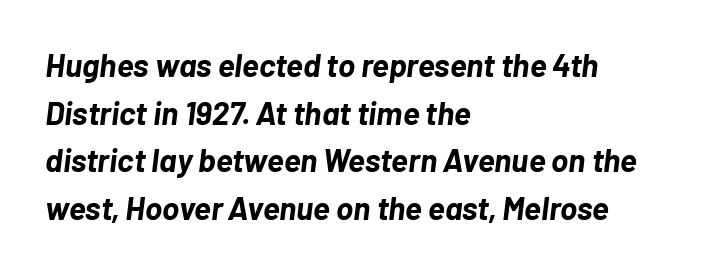
Q: Is the text bold? A: Yes.
Q: Is the text italic (slanted)? A: Yes, it leans right by about 7 degrees.
Q: Is the text underlined? A: No.
Q: How is the paragraph aligned? A: Left-aligned.
Q: Is the spacing between letters normal or unusually wide? A: Normal.
Q: Is the spacing between lines tight, normal or loose? A: Normal.
Q: Width (condensed, normal, or wide)? A: Normal.
Q: Stroke contrast? A: Low.
Q: x-height? A: Medium.
Q: Monospaced? A: No.
